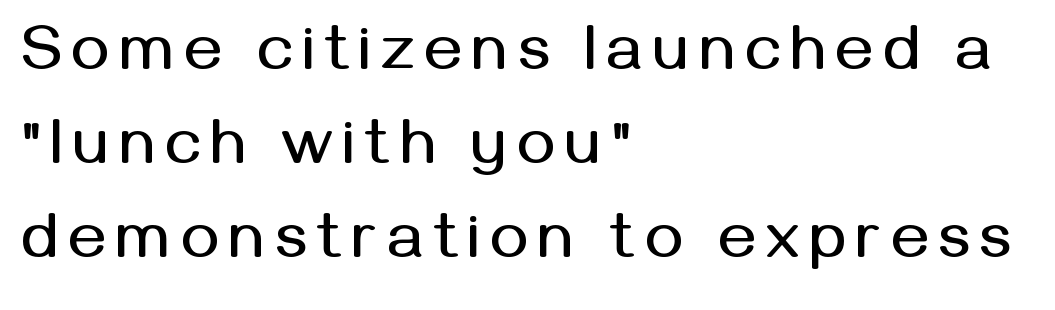
The image shows 64 px sans-serif type, upright; set left-aligned, normal line spacing (1.47x), not underlined; medium stroke contrast and a medium x-height.
